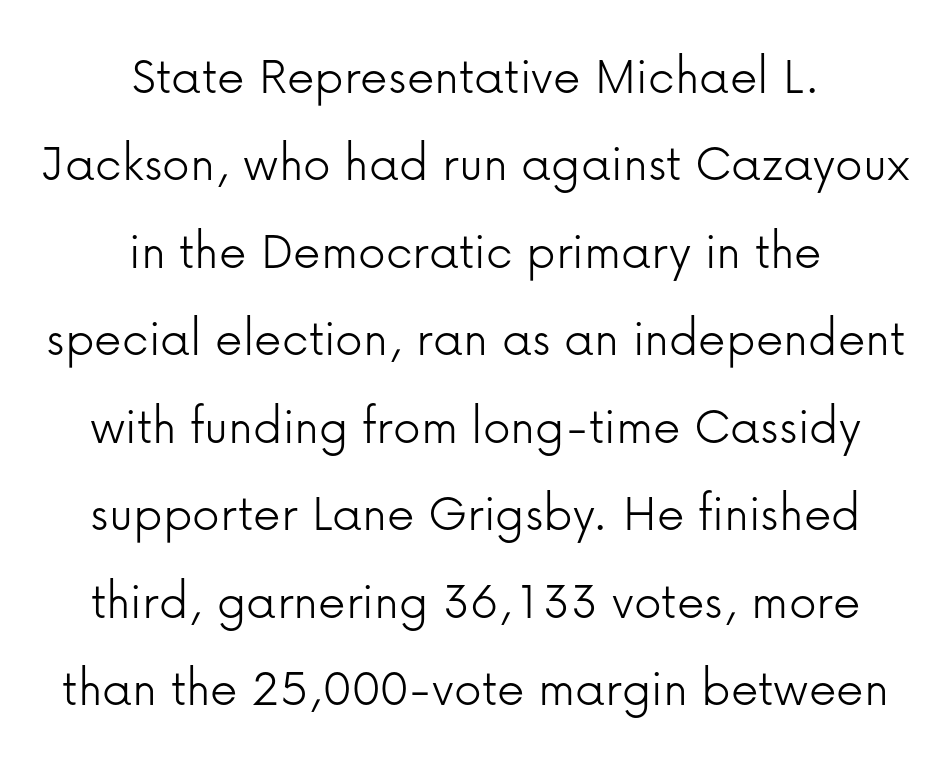
The characters display no serif detailing; their extremities are plain. This is not heavy type; no bold has been used. The area under the type is left untouched. Caption: standard tracking, unaltered. Reading down the column, the eye jumps a familiar distance to each next line.
